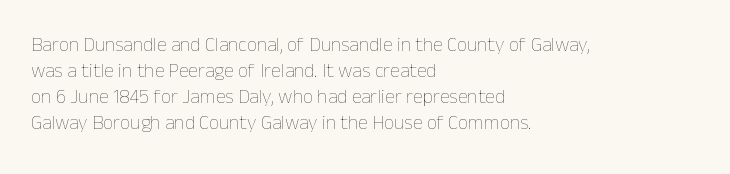
Q: Is the text bold? A: No.
Q: Is the text italic (slanted)? A: No, it is upright.
Q: Is the text underlined? A: No.
Q: How is the paragraph aligned? A: Left-aligned.
Q: Is the spacing between letters normal or unusually wide? A: Normal.
Q: Is the spacing between lines tight, normal or loose? A: Normal.
